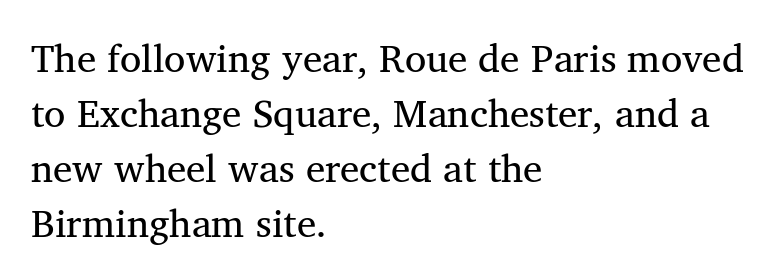
The image shows 39 px regular-weight serif type; set left-aligned, normal line spacing (1.41x), normal letter spacing, not underlined; medium stroke contrast and a medium x-height.
